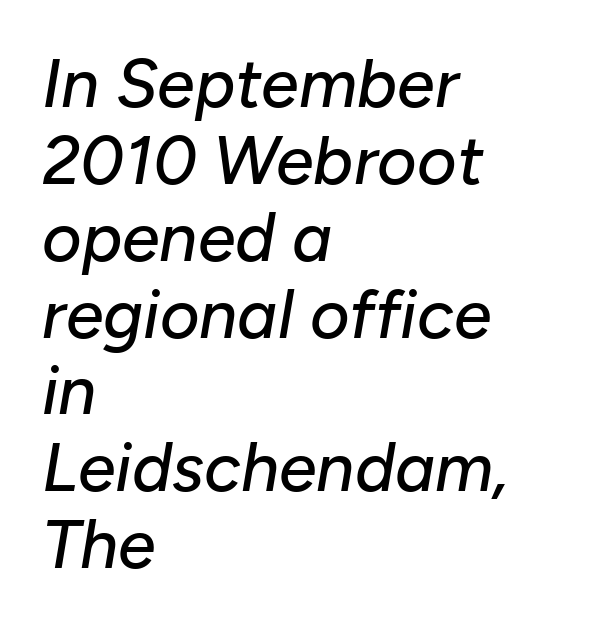
The image shows 68 px text type, italic (leaning right); set left-aligned, tight line spacing (1.13x), normal letter spacing, not underlined; low stroke contrast and a medium x-height.
